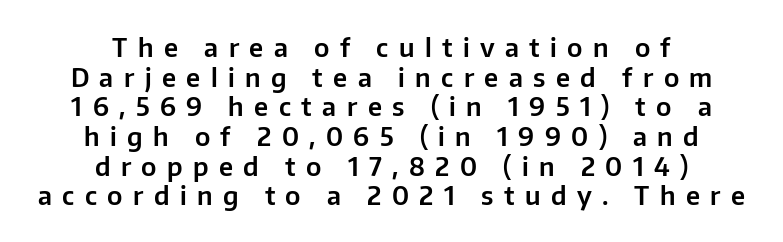
Q: Is the text italic (slanted)? A: No, it is upright.
Q: Is the text underlined? A: No.
Q: How is the paragraph aligned? A: Centered.
Q: Is the spacing between letters normal or unusually wide? A: Unusually wide.
Q: Is the spacing between lines tight, normal or loose? A: Tight.
